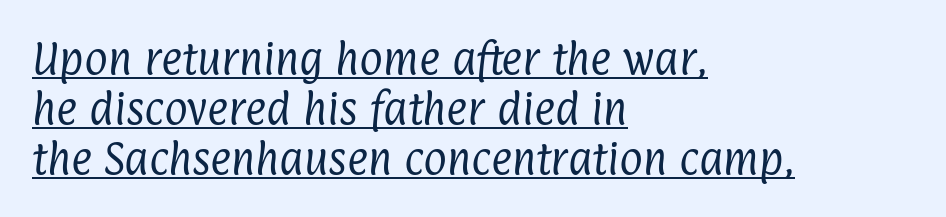
The specimen includes a rule beneath the text block's lines. The face used here is proportionally spaced, like ordinary book or web type. No heavy texture on the line: the type isn't bold. The rendering shows plain stroke endings on the letterforms — a sans-serif design.
